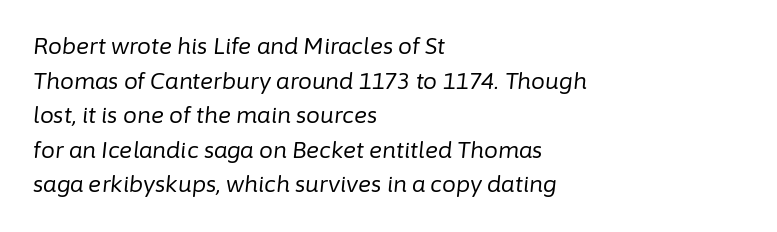
These lines are set flush left with a ragged right edge. If you measured baseline to baseline, you'd find a middling distance. It's the slanting kind of type. Decoration check: the copy has no underline. Inter-character spacing is left at the font's built-in metrics.
